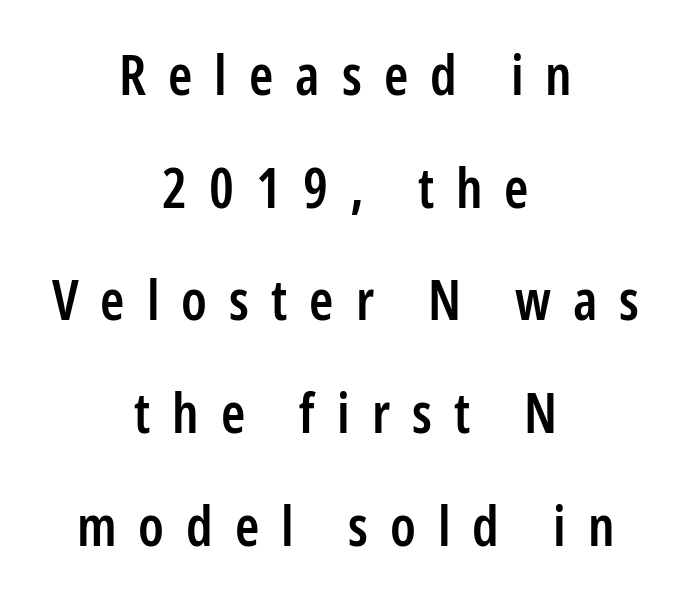
{"serif": "no", "italic": "no", "bold": "semi", "weight": "semibold", "width": "condensed", "stroke_contrast": "low", "x_height": "medium", "monospaced": "no", "underline": "no", "align": "center", "line_spacing": "loose", "line_spacing_ratio": 2.05, "letter_spacing": "wide", "letter_spacing_em": 0.4, "glyph_px": 55}
